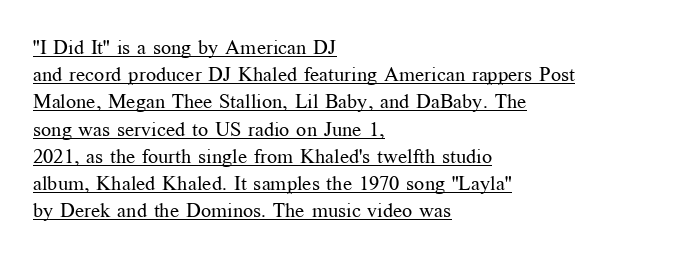
{"italic": "no", "bold": "no", "underline": "yes", "align": "left", "line_spacing": "normal", "line_spacing_ratio": 1.36, "letter_spacing": "normal", "letter_spacing_em": 0.0, "glyph_px": 20}
